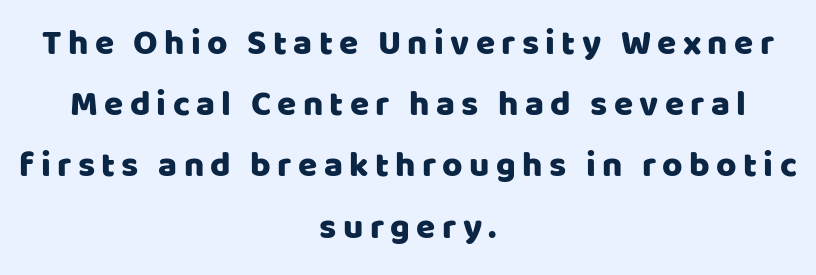
Q: Is the text italic (slanted)? A: No, it is upright.
Q: Is the typeface a serif or a sans-serif typeface? A: Sans-serif.
Q: Is the text underlined? A: No.
Q: How is the paragraph aligned? A: Centered.
Q: Width (condensed, normal, or wide)? A: Normal.
Q: Stroke contrast? A: Low.
Q: x-height? A: Large.
Q: Monospaced? A: No.
